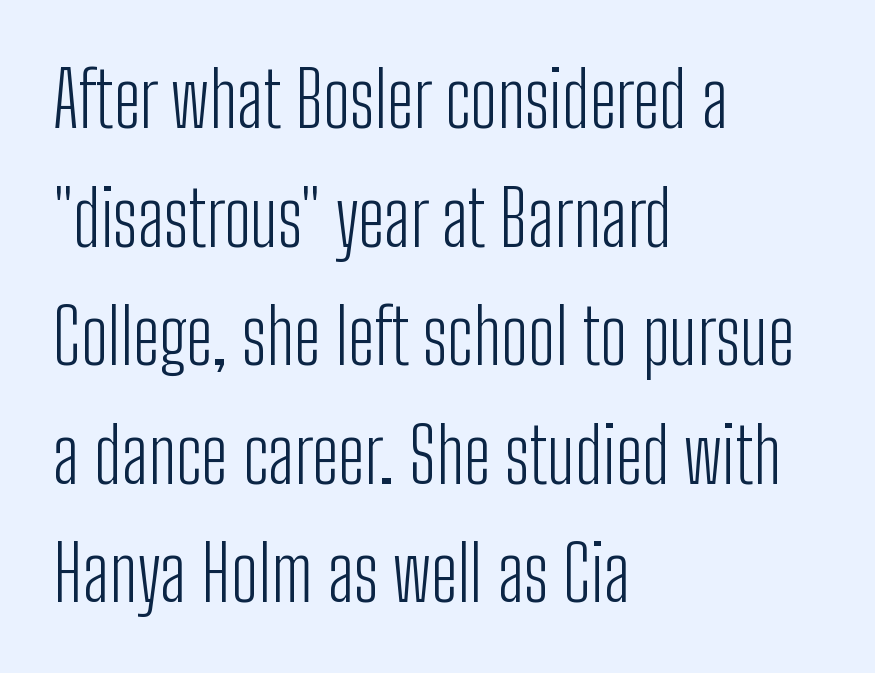
Q: Is the text bold? A: No.
Q: Is the text italic (slanted)? A: No, it is upright.
Q: Is the typeface a serif or a sans-serif typeface? A: Sans-serif.
Q: Is the text underlined? A: No.
Q: How is the paragraph aligned? A: Left-aligned.
Q: Is the spacing between letters normal or unusually wide? A: Normal.
Q: Is the spacing between lines tight, normal or loose? A: Normal.
Q: Width (condensed, normal, or wide)? A: Condensed.
Q: Stroke contrast? A: Low.
Q: x-height? A: Medium.
Q: Monospaced? A: No.
